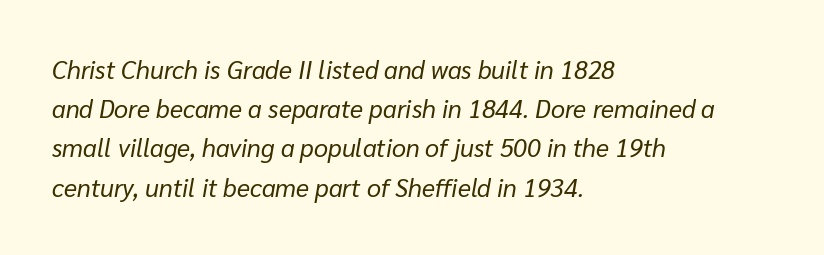
The passage shown is not bold in any degree. Italic? Definitely — the glyphs are oblique. Underlining? Definitely not there. Words appear dense and cohesive because spacing is normal. Each line starts at the same left margin while the right side varies.
